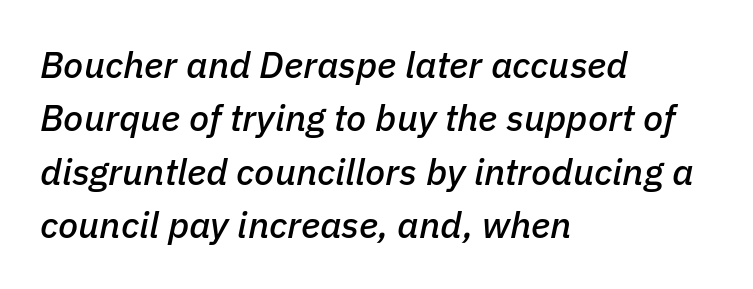
Designer's note — italics engaged. Words float on clear page, feet unadorned. These lines are rendered in a variable-pitch font. Layout note: lines flush left.
